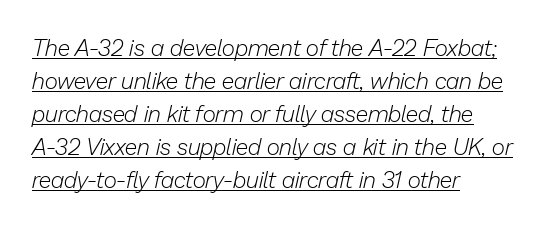
Q: Is the text bold? A: No.
Q: Is the text italic (slanted)? A: Yes, it leans right by about 13 degrees.
Q: Is the text underlined? A: Yes.
Q: How is the paragraph aligned? A: Left-aligned.
Q: Is the spacing between letters normal or unusually wide? A: Normal.
Q: Is the spacing between lines tight, normal or loose? A: Normal.
